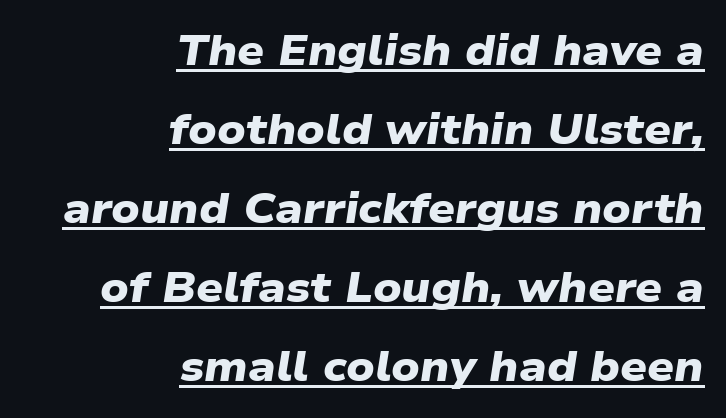
Think of a printed novel: that variable character pitch is what you see here. The typesetting leans heavy: a genuine bold. Leftover space on each line is placed entirely before the opening word. A sans-serif font was chosen for this passage. Does a line run under the words? Yes, clearly.
